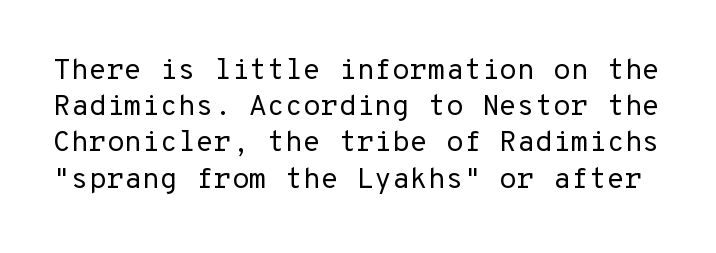
The leading is moderate, giving the passage an even texture. The type sits square on the baseline with zero lean. Counters stay open thanks to moderate or lighter strokes. Look at the tracking — it's just the regular setting, nothing added. Bare-footed words on every line.
